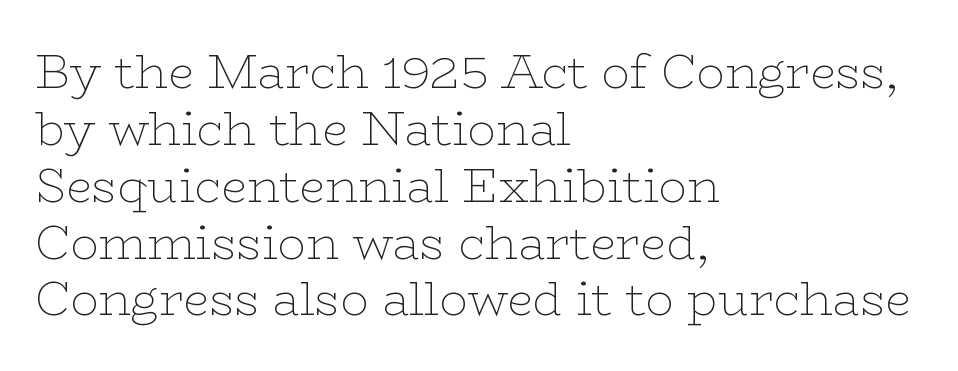
Each row of text sits above clean, open space. The characters display serif detailing at their extremities. The strokes are not fattened; the text isn't bold. The face used here is proportionally spaced, like ordinary book or web type. Unlike italic type, these characters show no tilt at all.
